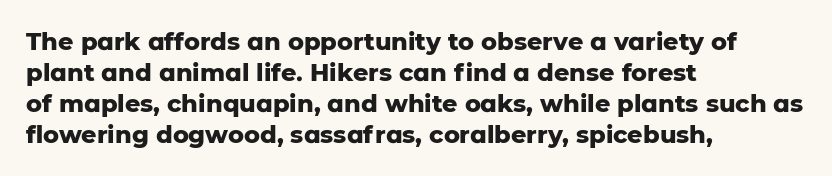
{"italic": "no", "bold": "yes", "underline": "no", "align": "left", "line_spacing": "normal", "line_spacing_ratio": 1.29, "letter_spacing": "normal", "letter_spacing_em": 0.0, "glyph_px": 24}
